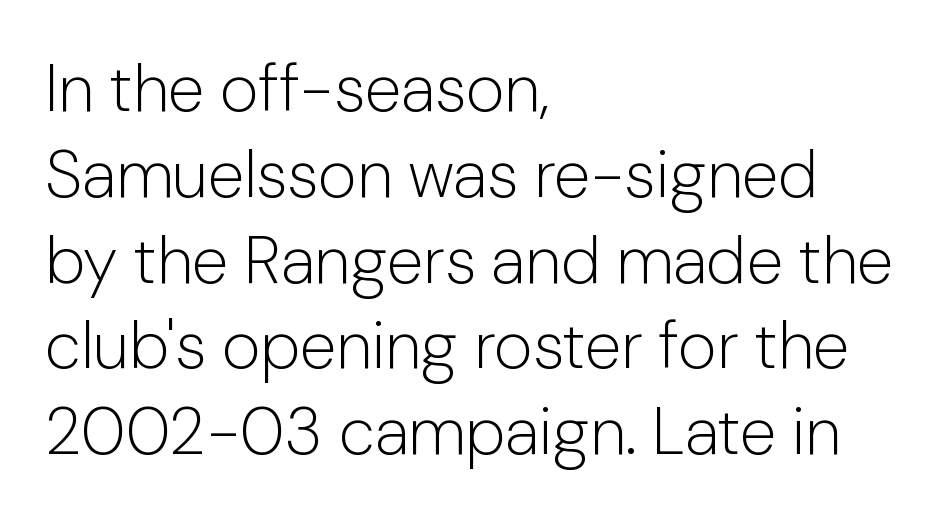
Q: Is the text bold? A: No.
Q: Is the text italic (slanted)? A: No, it is upright.
Q: Is the typeface a serif or a sans-serif typeface? A: Sans-serif.
Q: Is the text underlined? A: No.
Q: How is the paragraph aligned? A: Left-aligned.
Q: Is the spacing between letters normal or unusually wide? A: Normal.
Q: Is the spacing between lines tight, normal or loose? A: Normal.
Q: Width (condensed, normal, or wide)? A: Normal.
Q: Stroke contrast? A: Low.
Q: x-height? A: Medium.
Q: Monospaced? A: No.
